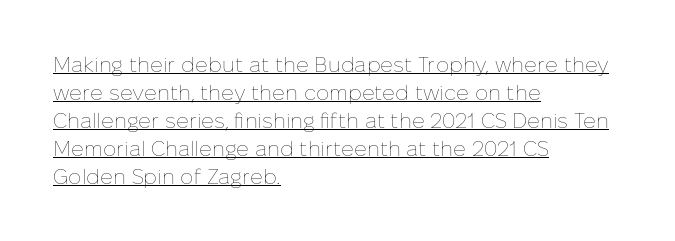
No extra ink here — the face is not bold. The line texture is even and compact thanks to regular tracking. The rendered words wear a rule along their underside. You can tell it's not italic because the verticals are truly vertical. Normally led — the rows are evenly, conventionally spaced.
